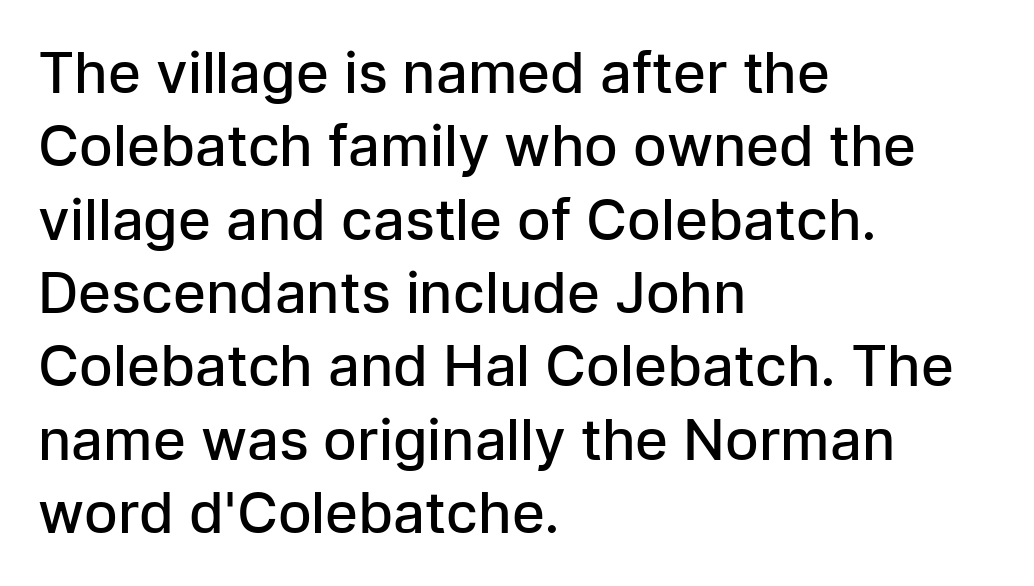
{"serif": "no", "italic": "no", "bold": "semi", "weight": "semibold", "width": "normal", "stroke_contrast": "low", "x_height": "medium", "monospaced": "no", "underline": "no", "align": "left", "line_spacing": "normal", "line_spacing_ratio": 1.31, "letter_spacing": "normal", "letter_spacing_em": 0.0, "glyph_px": 56}
